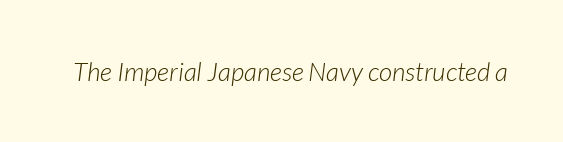
{"italic": "yes", "lean": "right", "slant_degrees": 7, "bold": "no", "underline": "no", "letter_spacing": "normal", "letter_spacing_em": 0.0, "glyph_px": 26}
